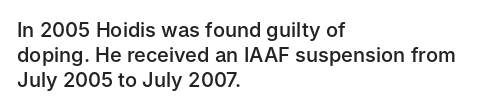
Q: Is the text bold? A: Semi-bold.
Q: Is the text italic (slanted)? A: No, it is upright.
Q: Is the text underlined? A: No.
Q: How is the paragraph aligned? A: Left-aligned.
Q: Is the spacing between letters normal or unusually wide? A: Normal.
Q: Is the spacing between lines tight, normal or loose? A: Normal.
